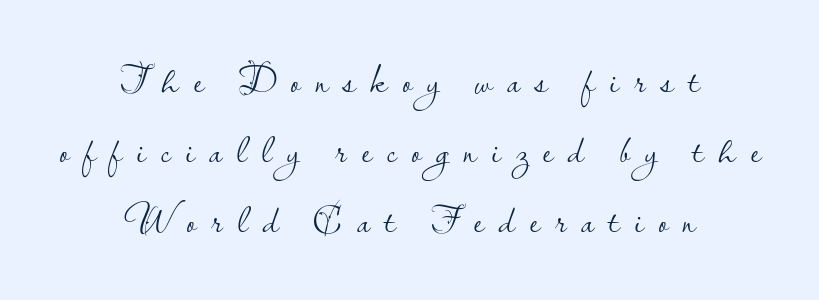
This rendering features lettering with no underline. Think of a printed novel: that variable character pitch is what you see here. Stems here are at most as thick as an everyday book face. Each word looks stretched out because of the extra space between its letters.
